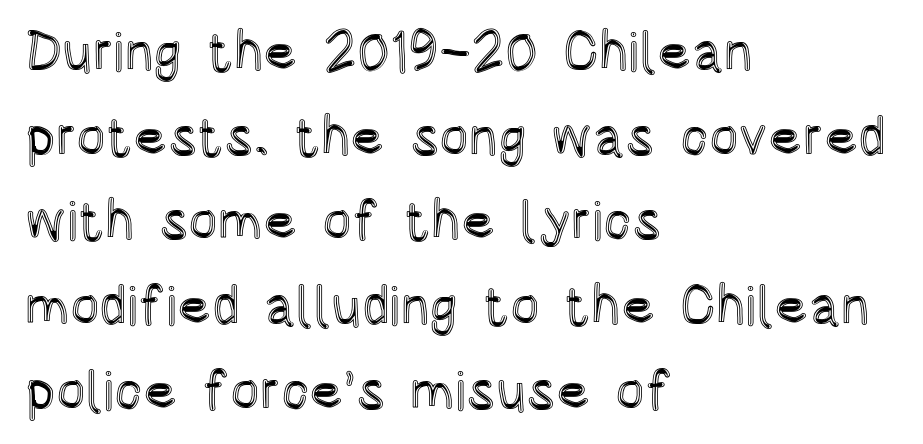
Each new line begins a customary step beneath the previous one. A typesetter would mark this as roman, not italic. Descenders hang freely into open space. The lines in this sample share a left origin and differ only in where they stop.
